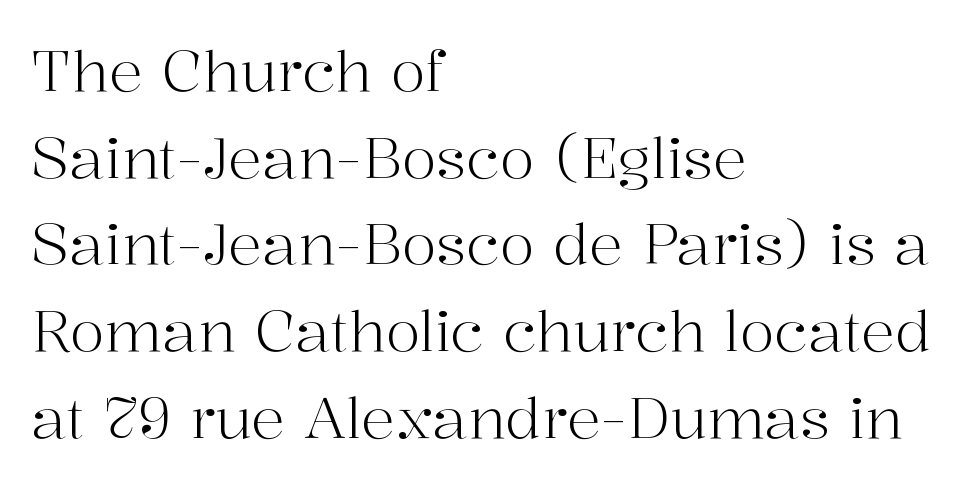
{"serif": "yes", "italic": "no", "bold": "no", "weight": "light", "width": "normal", "stroke_contrast": "high", "x_height": "medium", "monospaced": "no", "underline": "no", "align": "left", "line_spacing": "normal", "line_spacing_ratio": 1.52, "letter_spacing": "normal", "letter_spacing_em": 0.0, "glyph_px": 57}
